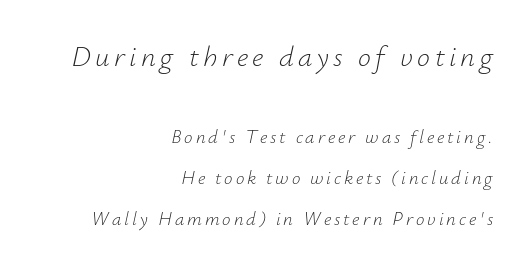
The rag falls on the left side of this text block. Words float on clear page, feet unadorned. Whoever set this made the first block the dominant, larger element. The text carries the slant typical of an italic or oblique font. The letterforms sit at book weight or below.
